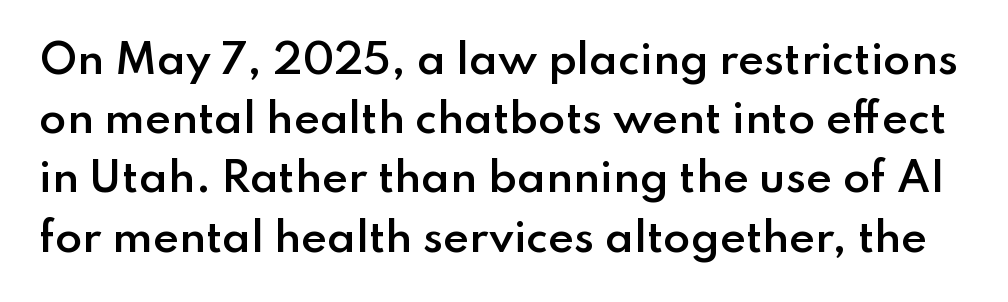
Q: Is the text bold? A: Semi-bold.
Q: Is the text italic (slanted)? A: No, it is upright.
Q: Is the typeface a serif or a sans-serif typeface? A: Sans-serif.
Q: Is the text underlined? A: No.
Q: Is the spacing between letters normal or unusually wide? A: Normal.
Q: Is the spacing between lines tight, normal or loose? A: Normal.
Q: Width (condensed, normal, or wide)? A: Normal.
Q: Stroke contrast? A: Low.
Q: x-height? A: Small.
Q: Monospaced? A: No.
